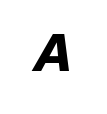
Emphasis by weight is at full strength: bold. Caption: expanded tracking, letters set apart. The passage shown is not underscored anywhere. Varying glyph widths throughout — classic text-font behaviour. Quick note: italic.
